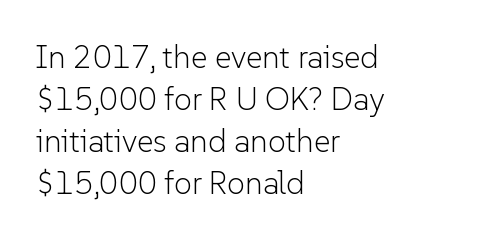
Q: Is the text bold? A: No.
Q: Is the text italic (slanted)? A: No, it is upright.
Q: Is the typeface a serif or a sans-serif typeface? A: Sans-serif.
Q: Is the text underlined? A: No.
Q: How is the paragraph aligned? A: Left-aligned.
Q: Is the spacing between letters normal or unusually wide? A: Normal.
Q: Is the spacing between lines tight, normal or loose? A: Normal.
Q: Width (condensed, normal, or wide)? A: Normal.
Q: Stroke contrast? A: Low.
Q: x-height? A: Medium.
Q: Monospaced? A: No.
